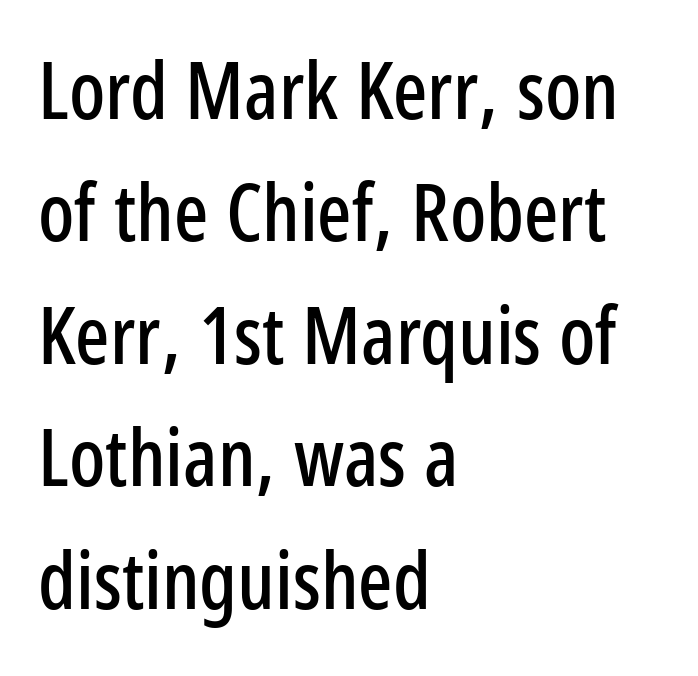
This is the regular roman posture of the typeface. Each word holds together tightly as a unit, with standard inter-letter gaps. Rule under the text: the space is simply empty. Line beginnings align vertically; line endings do not. The leading is moderate, giving the passage an even texture. The type family on display is of the sans-serif kind.
